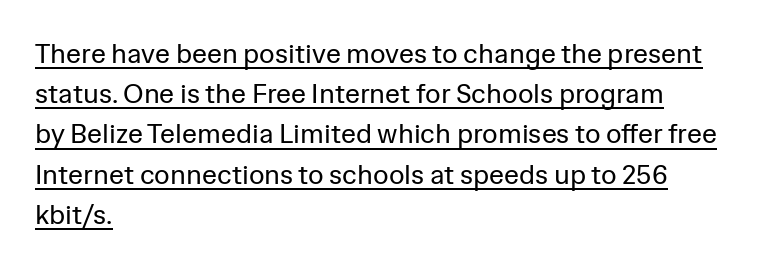
Observe the ordinary spacing: letters are neighbours, not strangers. Ascenders rise straight up at ninety degrees. Emphasis is given by a line drawn under the lettering. A quiet, ordinary-to-light weight characterises the typeface. These lines are set flush left with a ragged right edge. Quick note: interline space is typical.
